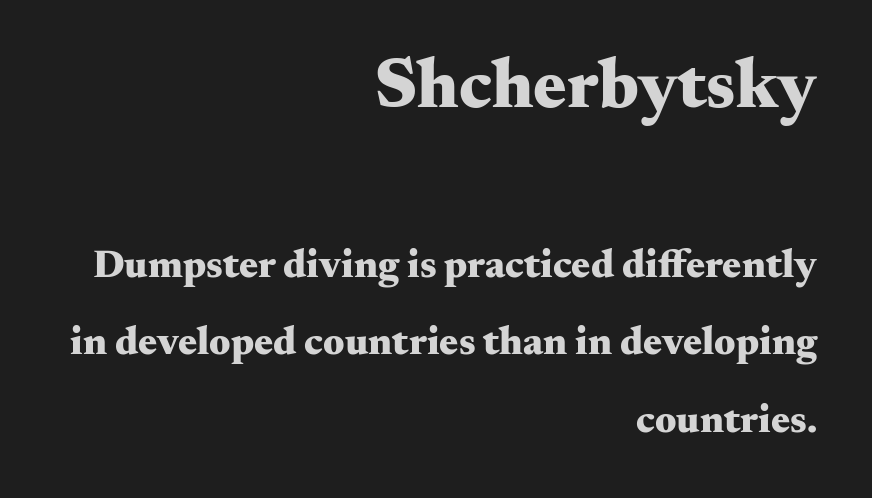
The image shows 70 px heavy, wide serif type, upright; set right-aligned, loose line spacing (1.94x), normal letter spacing, not underlined; the first (top) block is 1.75x larger; medium stroke contrast and a small x-height.
